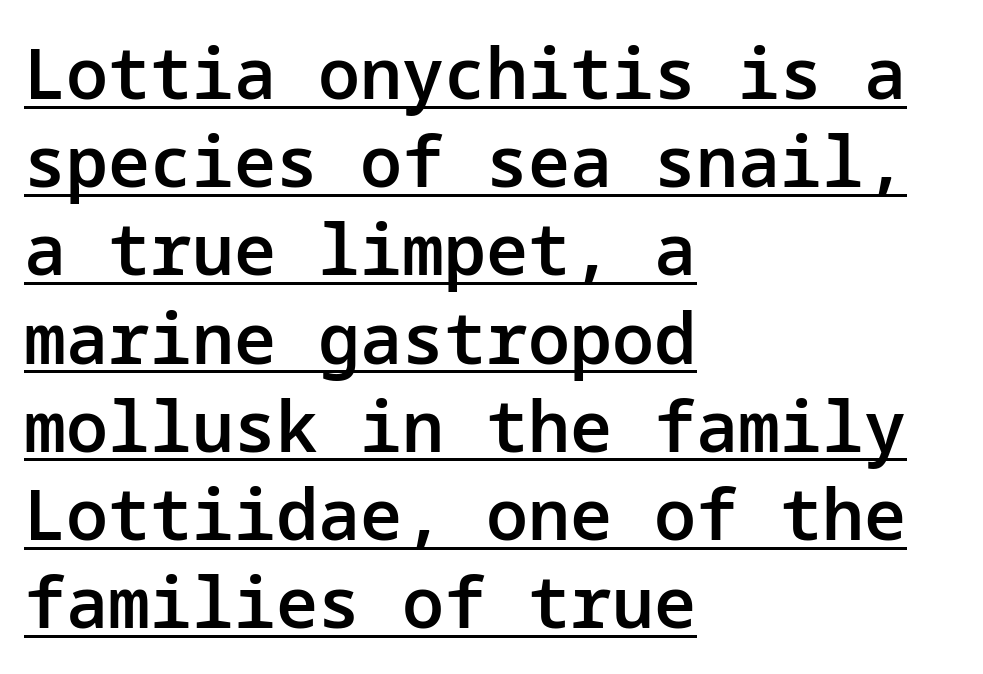
Visually the block forms a straight wall on the left and a jagged coastline on the right. A typesetter would mark this as roman, not italic. A somewhat darkened texture: the type is semibold rather than bold. Has an underline been added? It has. The typeface chosen for these lines omits serifs. Caption: standard tracking, unaltered.
